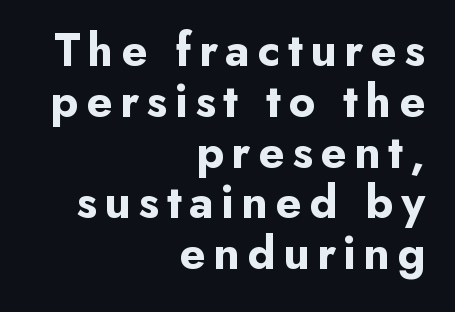
Q: Is the text bold? A: Yes.
Q: Is the text italic (slanted)? A: No, it is upright.
Q: Is the typeface a serif or a sans-serif typeface? A: Sans-serif.
Q: Is the text underlined? A: No.
Q: How is the paragraph aligned? A: Right-aligned.
Q: Is the spacing between lines tight, normal or loose? A: Tight.
Q: Width (condensed, normal, or wide)? A: Normal.
Q: Stroke contrast? A: Low.
Q: x-height? A: Small.
Q: Monospaced? A: No.
